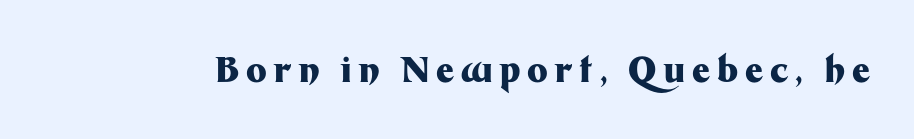
The face used here is proportionally spaced, like ordinary book or web type. Ordinary non-slanted type is in use. The font family rendered here belongs to the sans-serif group. The space beneath each line is pristine and unruled.
